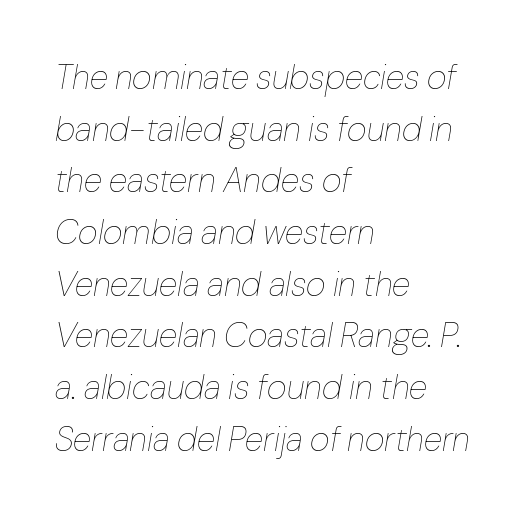
Nothing unusual about the tracking: characters are spaced as the font intends. Check the space under the baseline: it is left empty. What's the leading like? Ordinary, nothing unusual. The strokes are not fattened; the text isn't bold. In CSS terms this would be text-align: left.
